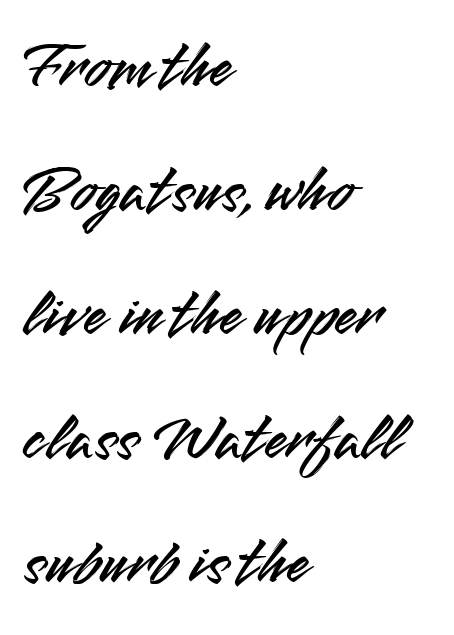
Q: Is the text italic (slanted)? A: Yes.
Q: Is the typeface a serif or a sans-serif typeface? A: Sans-serif.
Q: Is the text underlined? A: No.
Q: How is the paragraph aligned? A: Left-aligned.
Q: Is the spacing between letters normal or unusually wide? A: Normal.
Q: Width (condensed, normal, or wide)? A: Normal.
Q: Stroke contrast? A: Medium.
Q: x-height? A: Small.
Q: Monospaced? A: No.
